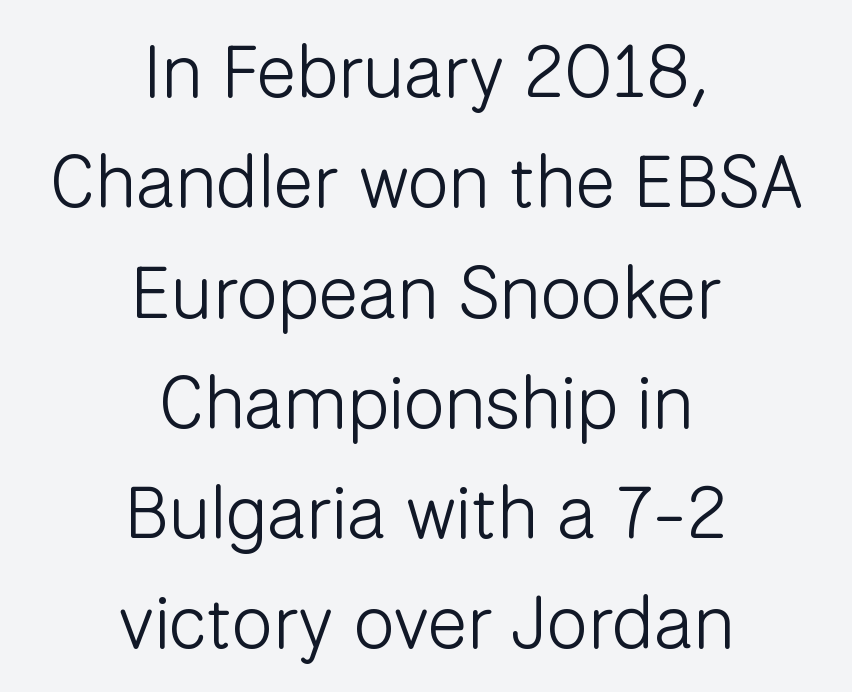
{"serif": "no", "italic": "no", "bold": "no", "weight": "light", "width": "normal", "stroke_contrast": "low", "x_height": "medium", "monospaced": "no", "underline": "no", "align": "center", "line_spacing": "normal", "line_spacing_ratio": 1.49, "letter_spacing": "normal", "letter_spacing_em": 0.0, "glyph_px": 74}
